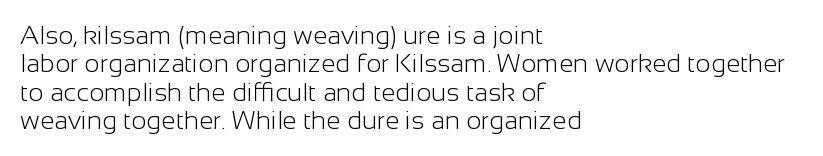
The image shows 26 px text type, upright; set left-aligned, tight line spacing (1.09x), normal letter spacing, not underlined.
